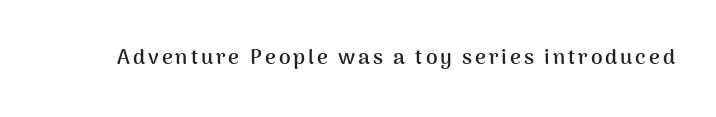
{"italic": "no", "bold": "yes", "underline": "no", "glyph_px": 21}
